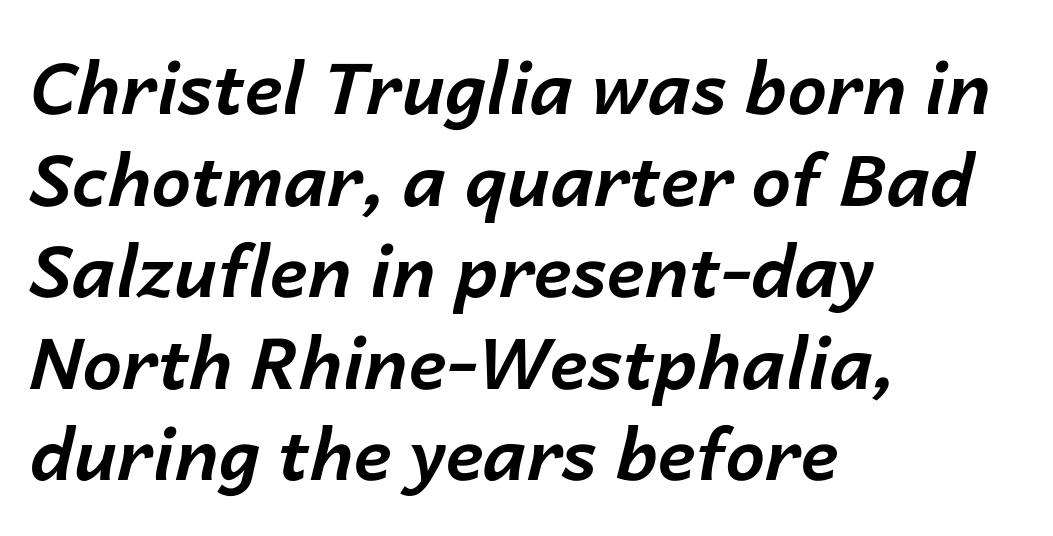
Q: Is the text bold? A: Yes.
Q: Is the text italic (slanted)? A: Yes, it leans right by about 14 degrees.
Q: Is the text underlined? A: No.
Q: How is the paragraph aligned? A: Left-aligned.
Q: Is the spacing between letters normal or unusually wide? A: Normal.
Q: Is the spacing between lines tight, normal or loose? A: Normal.
Q: Width (condensed, normal, or wide)? A: Normal.
Q: Stroke contrast? A: Low.
Q: x-height? A: Medium.
Q: Monospaced? A: No.
